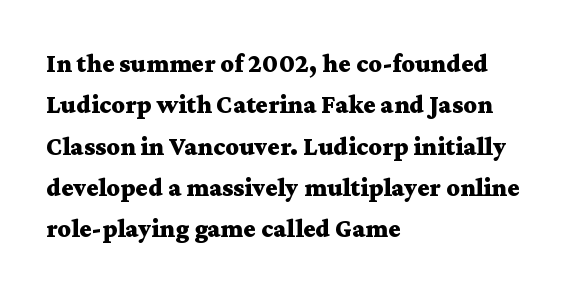
The image shows 26 px bold type, upright; set left-aligned, normal line spacing (1.59x), normal letter spacing, not underlined.
